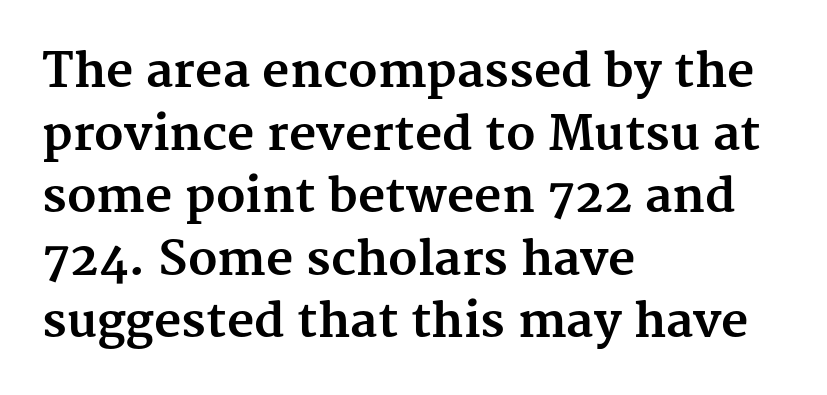
Q: Is the text bold? A: Yes.
Q: Is the text italic (slanted)? A: No, it is upright.
Q: Is the typeface a serif or a sans-serif typeface? A: Serif.
Q: Is the text underlined? A: No.
Q: How is the paragraph aligned? A: Left-aligned.
Q: Is the spacing between letters normal or unusually wide? A: Normal.
Q: Is the spacing between lines tight, normal or loose? A: Normal.
Q: Width (condensed, normal, or wide)? A: Normal.
Q: Stroke contrast? A: Medium.
Q: x-height? A: Medium.
Q: Monospaced? A: No.
